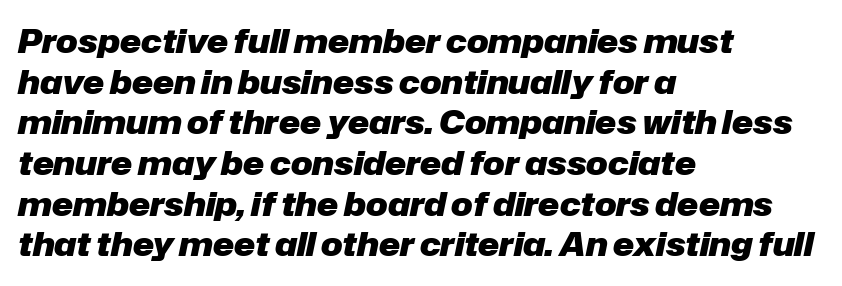
The image shows 32 px heavy type, italic (leaning right); set left-aligned, normal line spacing (1.27x), normal letter spacing, not underlined; low stroke contrast and a medium x-height.
